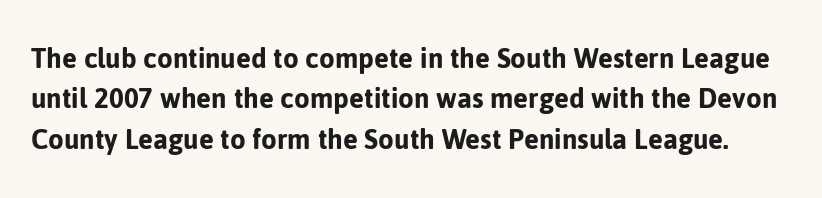
The image shows 32 px sans-serif type, upright; set normal line spacing (1.26x), normal letter spacing, not underlined; low stroke contrast and a medium x-height.
